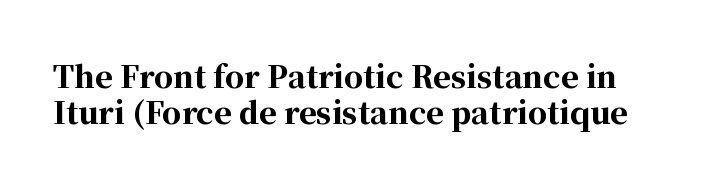
{"serif": "yes", "italic": "no", "bold": "yes", "weight": "bold", "width": "normal", "stroke_contrast": "high", "x_height": "medium", "monospaced": "no", "underline": "no", "line_spacing_ratio": 1.19, "letter_spacing": "normal", "letter_spacing_em": 0.0, "glyph_px": 30}
